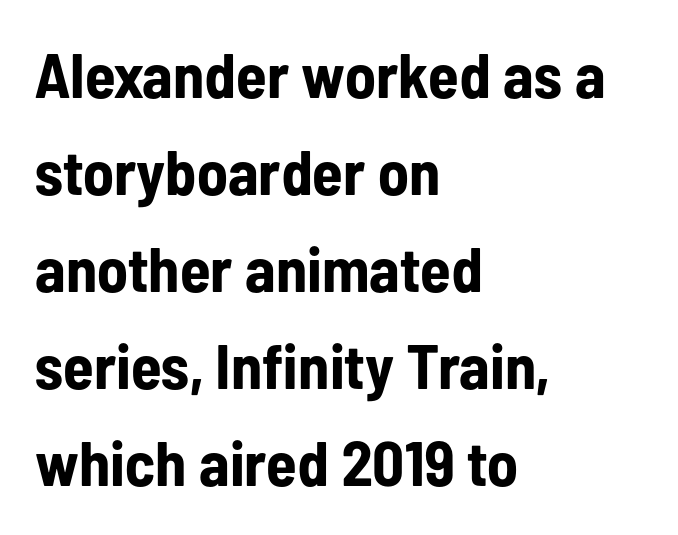
{"serif": "no", "italic": "no", "bold": "yes", "weight": "bold", "width": "condensed", "stroke_contrast": "low", "x_height": "medium", "monospaced": "no", "underline": "no", "align": "left", "line_spacing": "normal", "line_spacing_ratio": 1.54, "letter_spacing": "normal", "letter_spacing_em": 0.0, "glyph_px": 63}
